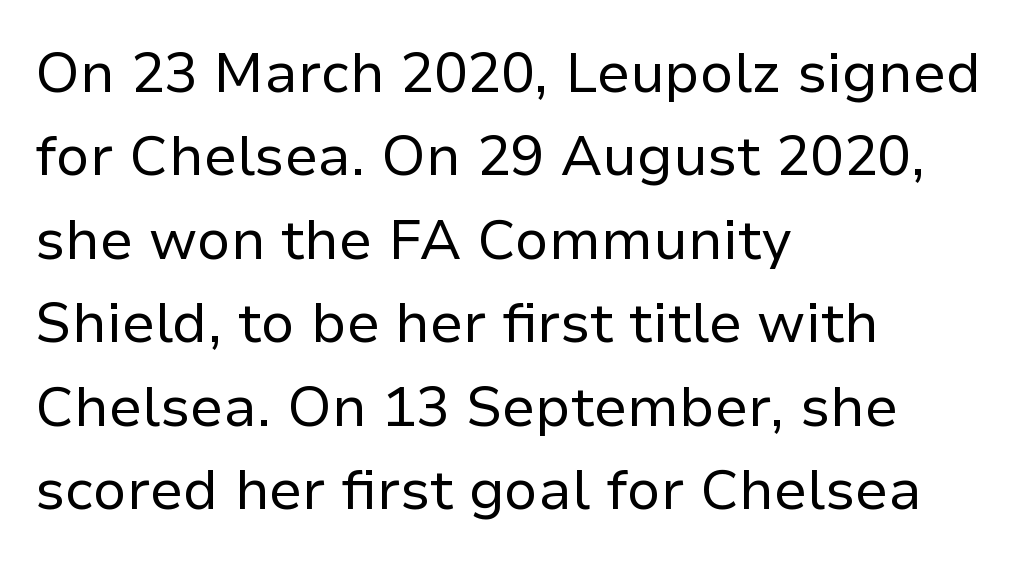
{"serif": "no", "italic": "no", "bold": "no", "weight": "regular", "width": "normal", "stroke_contrast": "low", "x_height": "medium", "monospaced": "no", "underline": "no", "align": "left", "line_spacing": "normal", "line_spacing_ratio": 1.49, "letter_spacing": "normal", "letter_spacing_em": 0.0, "glyph_px": 56}
